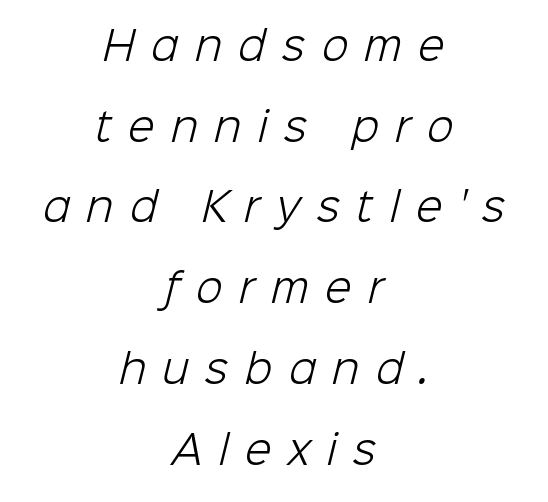
Q: Is the text bold? A: No.
Q: Is the typeface a serif or a sans-serif typeface? A: Sans-serif.
Q: Is the text underlined? A: No.
Q: How is the paragraph aligned? A: Centered.
Q: Is the spacing between letters normal or unusually wide? A: Unusually wide.
Q: Is the spacing between lines tight, normal or loose? A: Loose.
Q: Width (condensed, normal, or wide)? A: Normal.
Q: Stroke contrast? A: Low.
Q: x-height? A: Medium.
Q: Monospaced? A: No.
